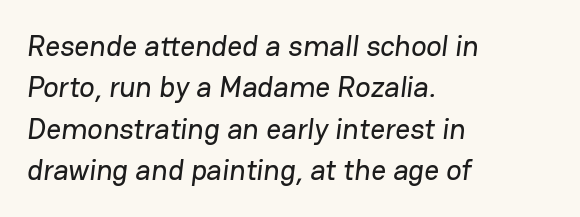
Q: Is the typeface a serif or a sans-serif typeface? A: Sans-serif.
Q: Is the text underlined? A: No.
Q: How is the paragraph aligned? A: Left-aligned.
Q: Is the spacing between letters normal or unusually wide? A: Normal.
Q: Is the spacing between lines tight, normal or loose? A: Normal.
Q: Width (condensed, normal, or wide)? A: Normal.
Q: Stroke contrast? A: Low.
Q: x-height? A: Medium.
Q: Monospaced? A: No.
